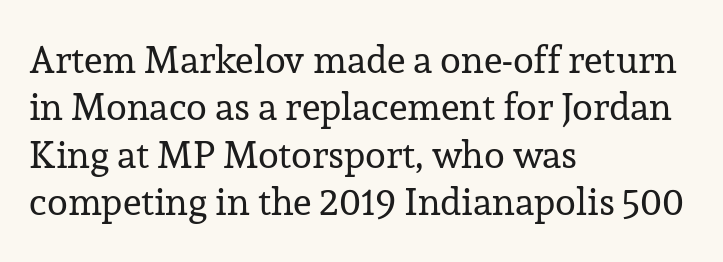
{"serif": "yes", "italic": "no", "bold": "no", "weight": "regular", "width": "normal", "stroke_contrast": "low", "x_height": "medium", "monospaced": "no", "underline": "no", "align": "left", "line_spacing": "normal", "line_spacing_ratio": 1.25, "letter_spacing": "normal", "letter_spacing_em": 0.0, "glyph_px": 38}
